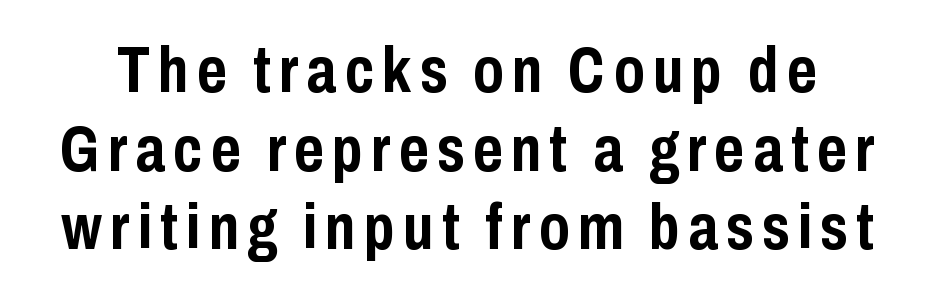
Q: Is the text bold? A: Yes.
Q: Is the text italic (slanted)? A: No, it is upright.
Q: Is the typeface a serif or a sans-serif typeface? A: Sans-serif.
Q: Is the text underlined? A: No.
Q: Width (condensed, normal, or wide)? A: Condensed.
Q: Stroke contrast? A: Low.
Q: x-height? A: Medium.
Q: Monospaced? A: No.
